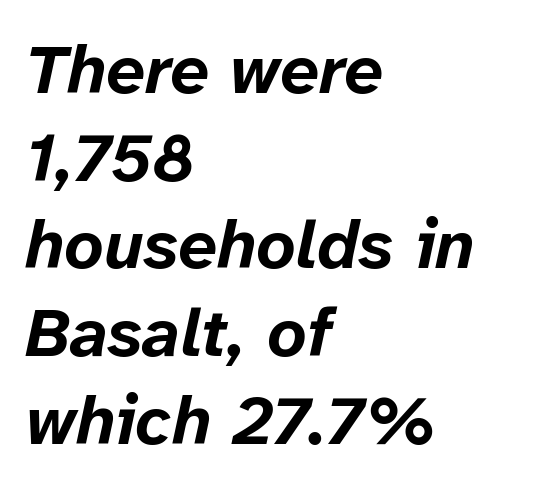
{"italic": "yes", "lean": "right", "slant_degrees": 12, "bold": "yes", "weight": "bold", "width": "normal", "stroke_contrast": "low", "x_height": "medium", "monospaced": "no", "underline": "no", "align": "left", "line_spacing": "normal", "line_spacing_ratio": 1.27, "letter_spacing": "normal", "letter_spacing_em": 0.0, "glyph_px": 69}
